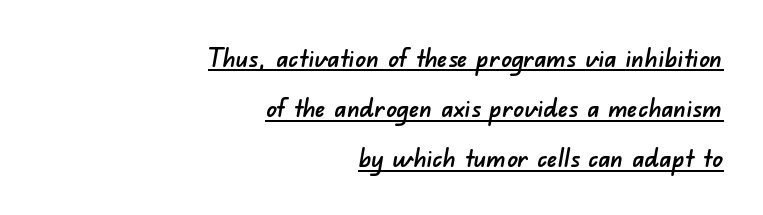
Compared with typical body copy, the letter spacing here is the same. This rendering features underlined lettering. The rendering uses a large line-height, opening up the rows. Each line ends at the same right margin while the left side varies.
